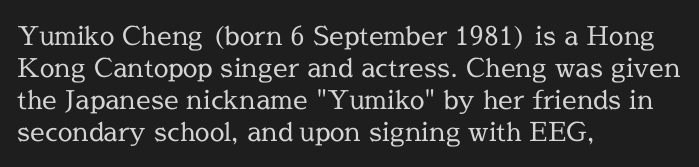
Q: Is the text bold? A: No.
Q: Is the text italic (slanted)? A: No, it is upright.
Q: Is the text underlined? A: No.
Q: How is the paragraph aligned? A: Left-aligned.
Q: Is the spacing between letters normal or unusually wide? A: Normal.
